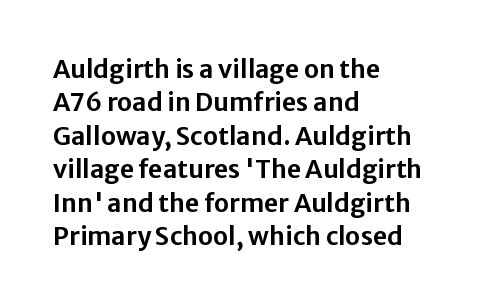
Q: Is the text italic (slanted)? A: No, it is upright.
Q: Is the text underlined? A: No.
Q: How is the paragraph aligned? A: Left-aligned.
Q: Is the spacing between letters normal or unusually wide? A: Normal.
Q: Is the spacing between lines tight, normal or loose? A: Normal.
